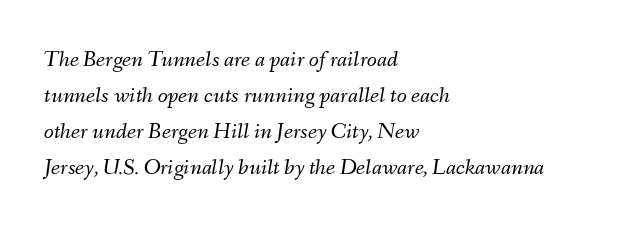
{"italic": "yes", "lean": "right", "slant_degrees": 9, "bold": "no", "underline": "no", "align": "left", "line_spacing": "normal", "line_spacing_ratio": 1.56, "letter_spacing": "normal", "letter_spacing_em": 0.0, "glyph_px": 23}
